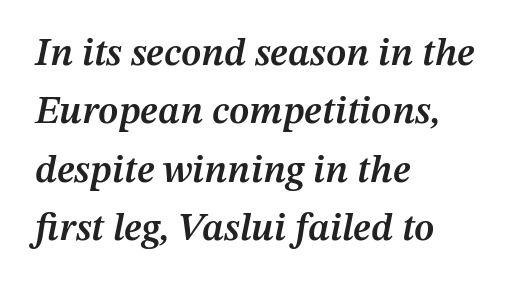
Is the type slanted? Yes — the strokes lean at a clear angle. Summary of vertical rhythm: regular, with standard interline spacing. Weight check: semibold — heavier than regular, not quite bold. A clean baseline with only descenders dipping below it.
